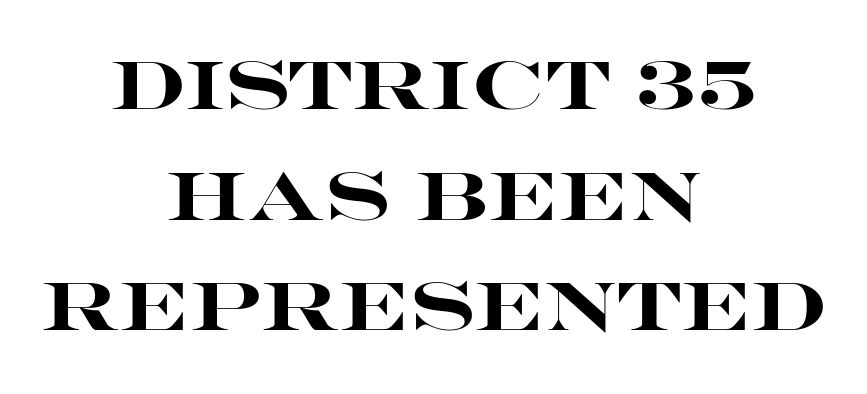
The passage shown is emphatically bold. The paragraph has two soft edges and a firm central axis. Unlike italic type, these characters show no tilt at all. Underline: absent. Is there much room between lines? A standard amount, neither cramped nor airy.
